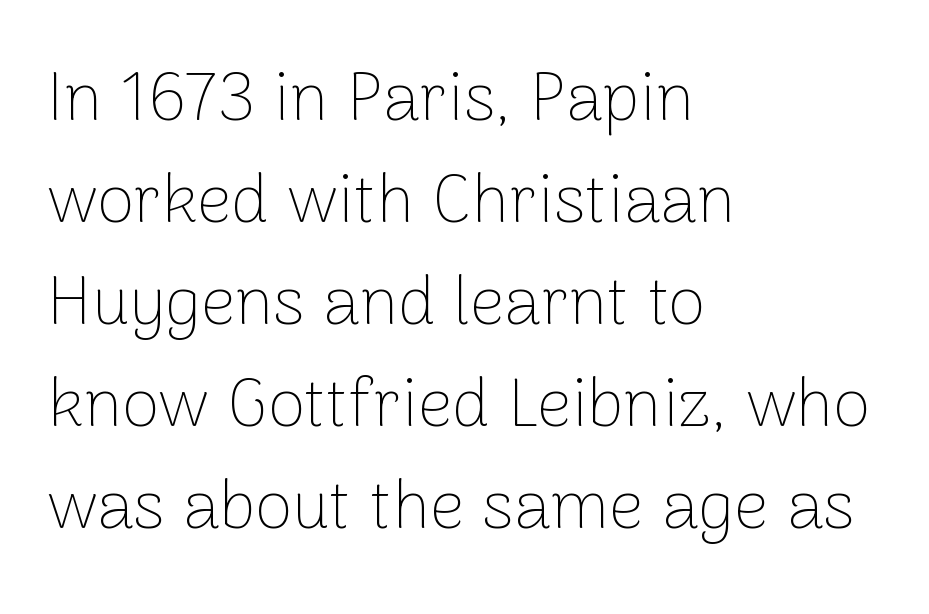
The image shows 68 px thin sans-serif type, upright; set left-aligned, normal line spacing (1.5x), normal letter spacing, not underlined; low stroke contrast and a medium x-height.
